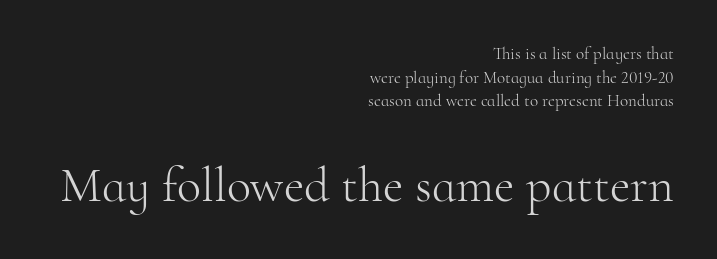
{"serif": "yes", "italic": "no", "bold": "no", "weight": "light", "width": "normal", "stroke_contrast": "high", "x_height": "small", "monospaced": "no", "underline": "no", "align": "right", "line_spacing": "normal", "line_spacing_ratio": 1.39, "letter_spacing": "normal", "letter_spacing_em": 0.0, "larger_block": "second", "size_ratio": 2.94, "glyph_px": 50}
